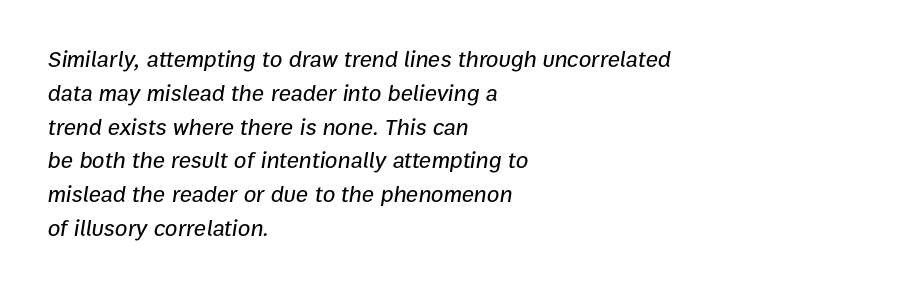
If you drew a ruler down the left edge, every line would touch it. The rows are spaced the way most documents space them. Descender tails drop into unmarked territory. The axis of the letterforms is tilted away from vertical. A typesetter would call this zero additional tracking.
